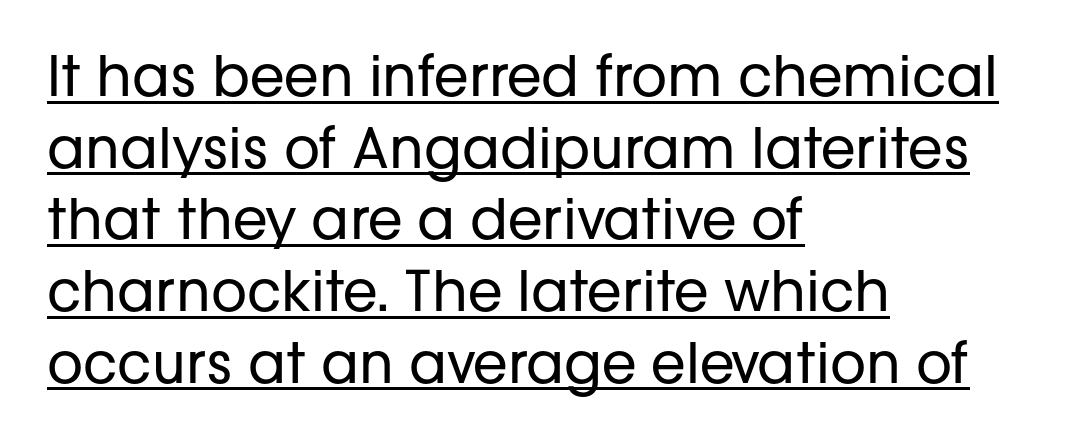
In designer terms, the underline attribute is active on this setting. The passage shown has conventional tracking throughout. The lettering holds an erect, upright posture throughout. The vertical gap from one line to the next is medium. The rendering uses natural spacing where letterforms have individual widths. Weight: not bold — regular or lighter.
